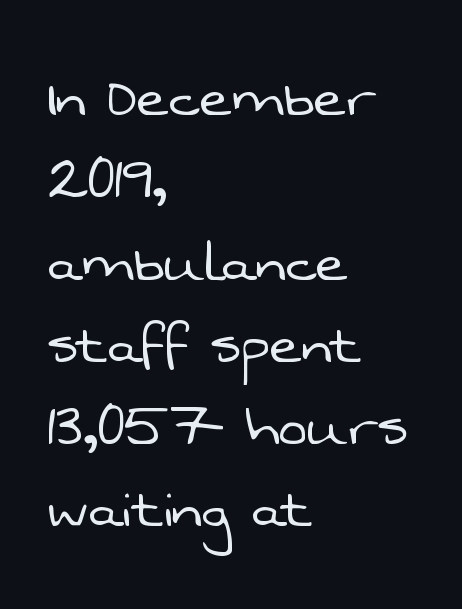
The image shows 68 px light sans-serif type; set left-aligned, line spacing 1.21x, normal letter spacing, not underlined; low stroke contrast and a medium x-height.
